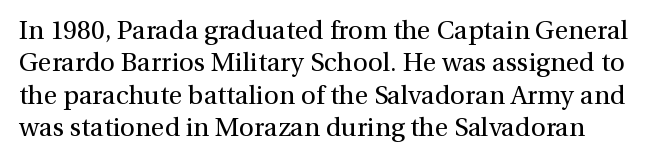
{"italic": "no", "bold": "no", "underline": "no", "line_spacing": "normal", "line_spacing_ratio": 1.25, "letter_spacing": "normal", "letter_spacing_em": 0.0, "glyph_px": 26}
